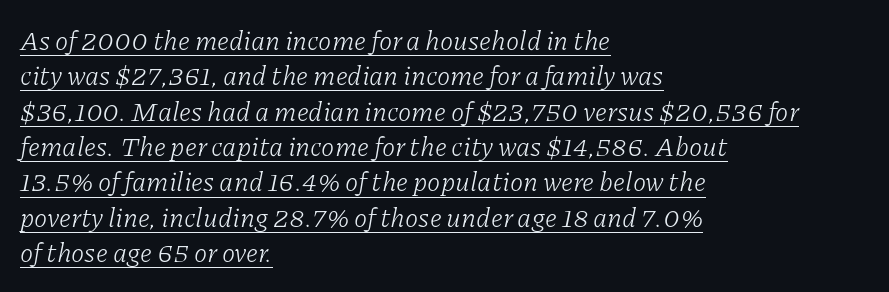
Q: Is the text bold? A: No.
Q: Is the text italic (slanted)? A: Yes, it leans right by about 11 degrees.
Q: Is the text underlined? A: Yes.
Q: How is the paragraph aligned? A: Left-aligned.
Q: Is the spacing between letters normal or unusually wide? A: Normal.
Q: Is the spacing between lines tight, normal or loose? A: Normal.
